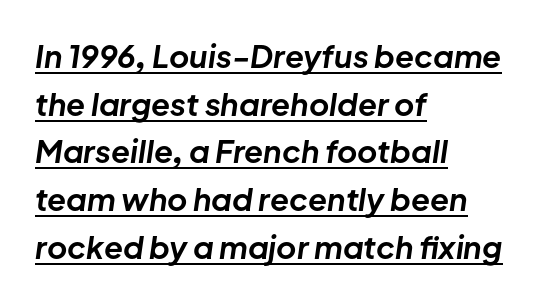
Looks like regular typesetting: each glyph gets only the width it needs. One-word summary of the alignment: left. There is no visible air inserted between adjacent glyphs. The rendering uses a bold face; every stroke is thick and dark. The text carries the slant typical of an italic or oblique font. Leading: standard.
